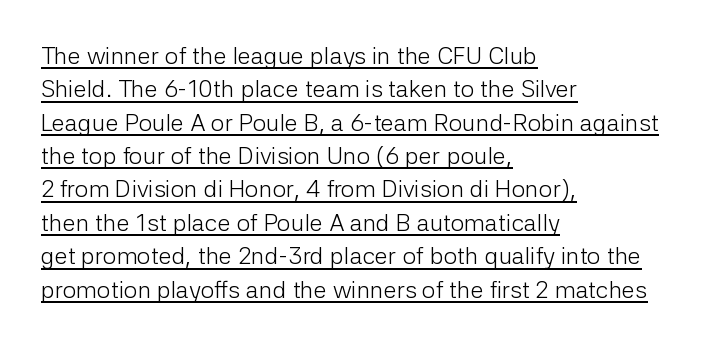
The image shows 24 px text type, upright; set left-aligned, normal line spacing (1.39x), normal letter spacing, underlined.
